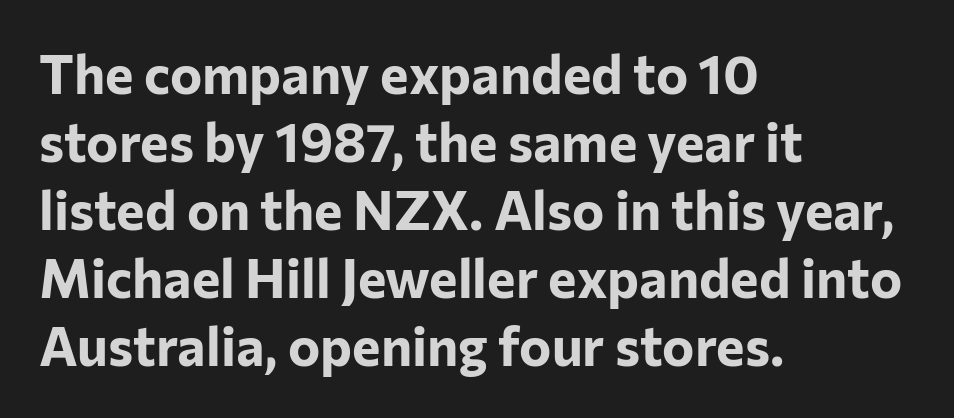
The image shows 54 px bold sans-serif type, upright; set left-aligned, normal line spacing (1.26x), normal letter spacing, not underlined; low stroke contrast and a medium x-height.
